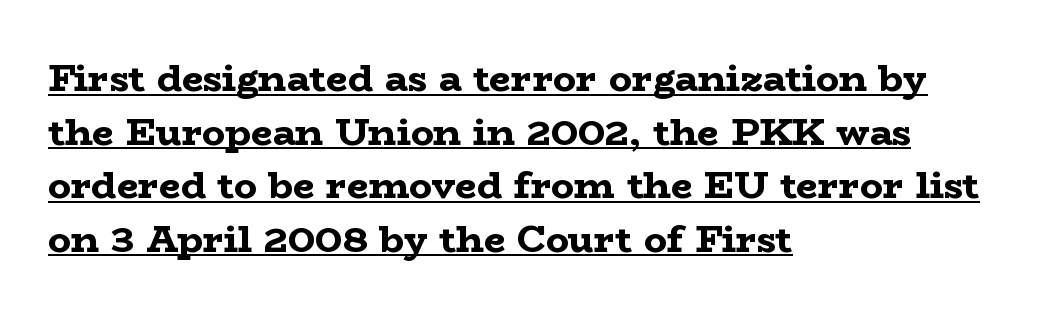
The image shows 38 px bold, wide serif type, upright; set left-aligned, normal line spacing (1.41x), normal letter spacing, underlined; low stroke contrast and a medium x-height.
